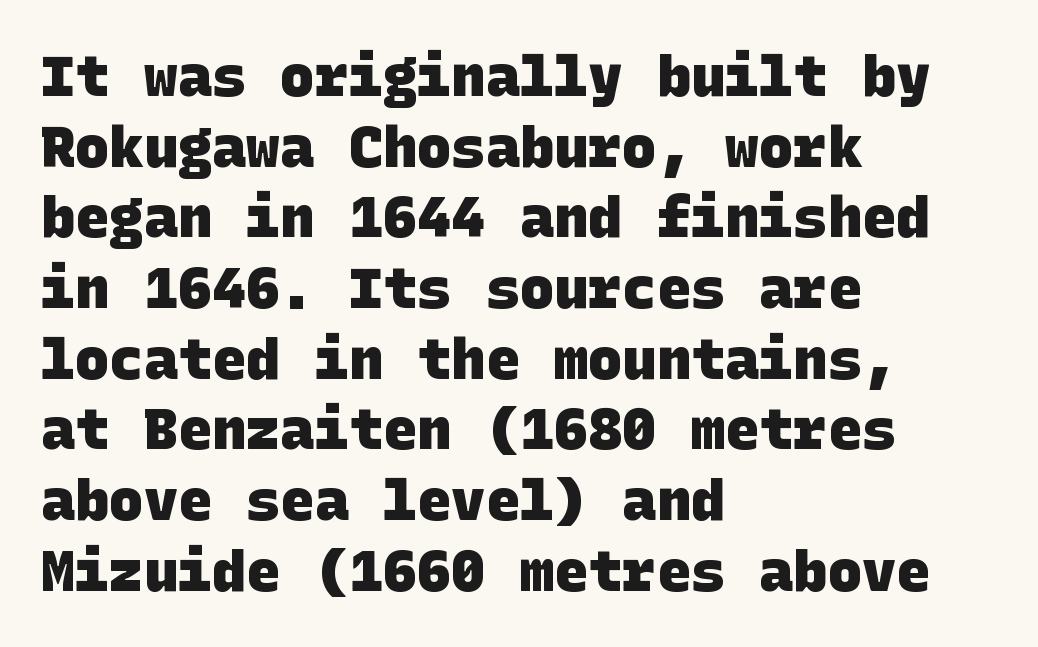
Q: Is the text bold? A: Yes.
Q: Is the typeface a serif or a sans-serif typeface? A: Sans-serif.
Q: Is the text underlined? A: No.
Q: How is the paragraph aligned? A: Left-aligned.
Q: Is the spacing between letters normal or unusually wide? A: Normal.
Q: Width (condensed, normal, or wide)? A: Normal.
Q: Stroke contrast? A: Low.
Q: x-height? A: Large.
